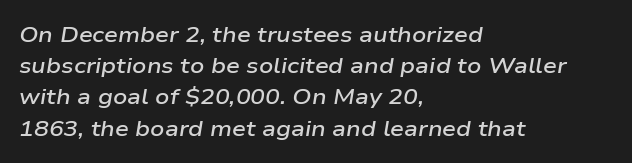
{"italic": "yes", "lean": "right", "slant_degrees": 9, "bold": "semi", "underline": "no", "align": "left", "line_spacing": "normal", "line_spacing_ratio": 1.42, "letter_spacing": "normal", "letter_spacing_em": 0.0, "glyph_px": 22}
